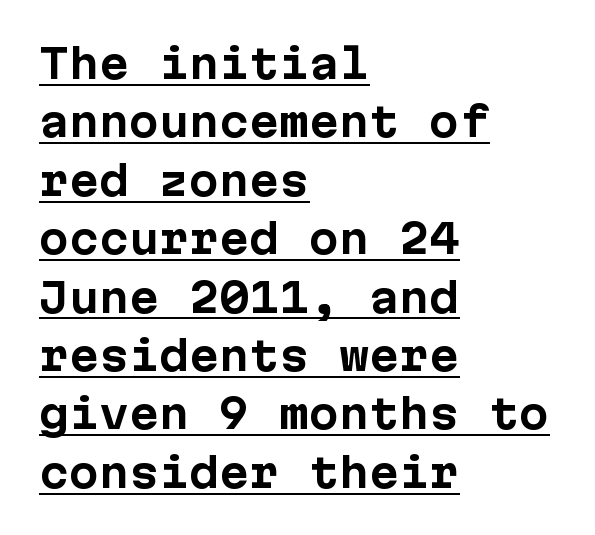
{"serif": "no", "italic": "no", "bold": "yes", "weight": "bold", "width": "normal", "stroke_contrast": "low", "x_height": "medium", "underline": "yes", "align": "left", "line_spacing": "normal", "line_spacing_ratio": 1.46, "letter_spacing": "normal", "letter_spacing_em": 0.0, "glyph_px": 40}
